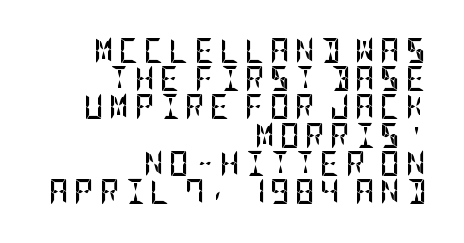
Students, this is bold: see how much ink each stroke carries. The zone under the glyphs is completely vacant. The compositor pushed each line to the right boundary. If you drew a line through each stem, it would be perfectly vertical. Does the leading feel generous? Not at all — it's pinched.
